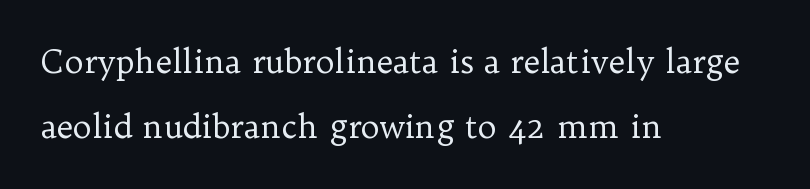
{"serif": "yes", "italic": "no", "bold": "no", "weight": "regular", "width": "normal", "stroke_contrast": "low", "x_height": "medium", "monospaced": "no", "underline": "no", "align": "left", "line_spacing": "loose", "line_spacing_ratio": 2.04, "letter_spacing": "normal", "letter_spacing_em": 0.0, "glyph_px": 32}
